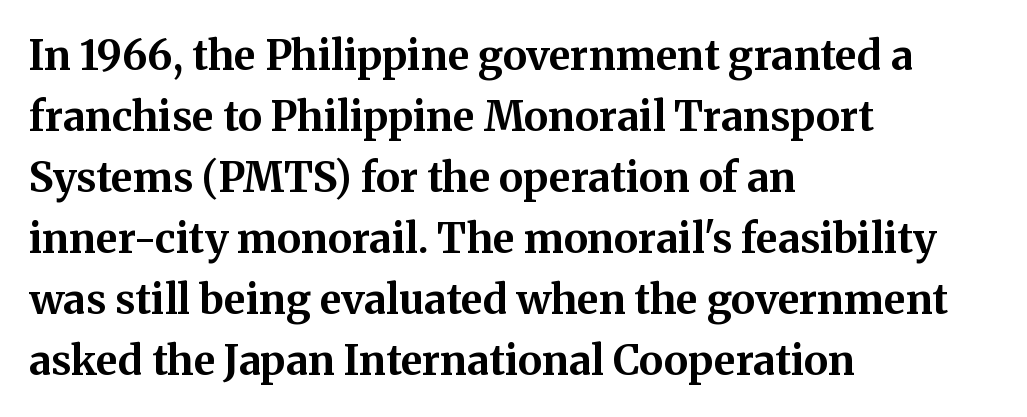
Q: Is the text bold? A: Yes.
Q: Is the text italic (slanted)? A: No, it is upright.
Q: Is the typeface a serif or a sans-serif typeface? A: Serif.
Q: Is the text underlined? A: No.
Q: How is the paragraph aligned? A: Left-aligned.
Q: Is the spacing between letters normal or unusually wide? A: Normal.
Q: Is the spacing between lines tight, normal or loose? A: Normal.
Q: Width (condensed, normal, or wide)? A: Normal.
Q: Stroke contrast? A: Medium.
Q: x-height? A: Medium.
Q: Monospaced? A: No.
